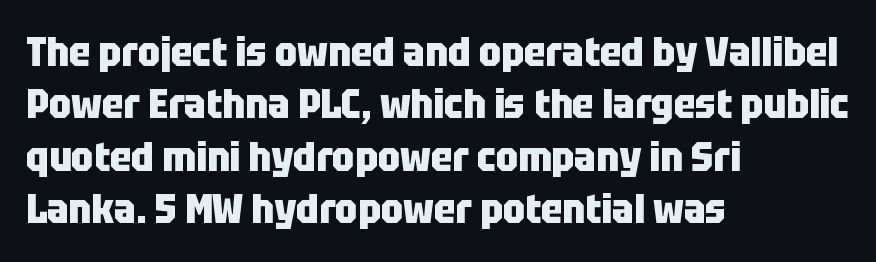
The image shows 40 px heavy, condensed sans-serif type, upright; set left-aligned, normal line spacing (1.31x), normal letter spacing, not underlined; low stroke contrast and a large x-height.
